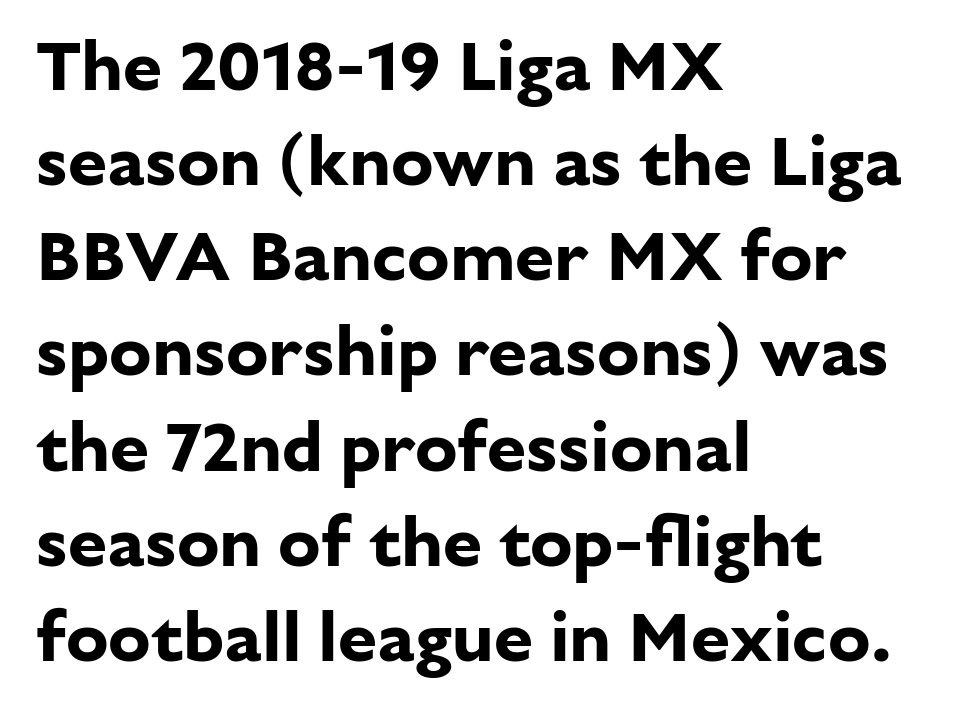
{"serif": "no", "italic": "no", "bold": "yes", "weight": "bold", "width": "normal", "stroke_contrast": "low", "x_height": "medium", "monospaced": "no", "underline": "no", "align": "left", "line_spacing": "normal", "line_spacing_ratio": 1.34, "letter_spacing": "normal", "letter_spacing_em": 0.0, "glyph_px": 71}
